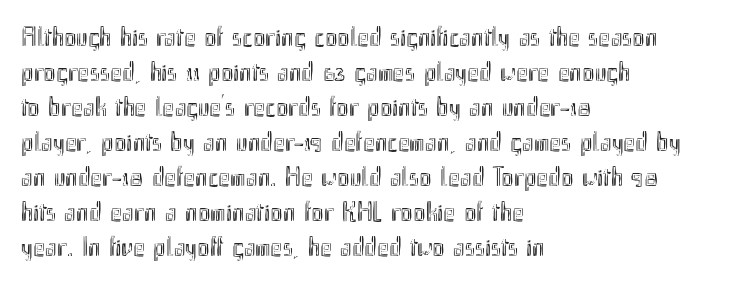
{"italic": "no", "width": "condensed", "x_height": "small", "monospaced": "no", "underline": "no", "align": "left", "line_spacing": "normal", "line_spacing_ratio": 1.25, "letter_spacing": "normal", "letter_spacing_em": 0.0, "glyph_px": 28}
